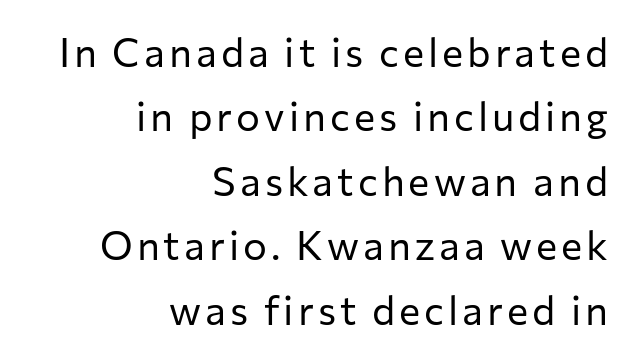
{"serif": "no", "italic": "no", "bold": "no", "weight": "regular", "width": "normal", "stroke_contrast": "low", "x_height": "medium", "monospaced": "no", "underline": "no", "align": "right", "line_spacing": "normal", "line_spacing_ratio": 1.61, "glyph_px": 40}
